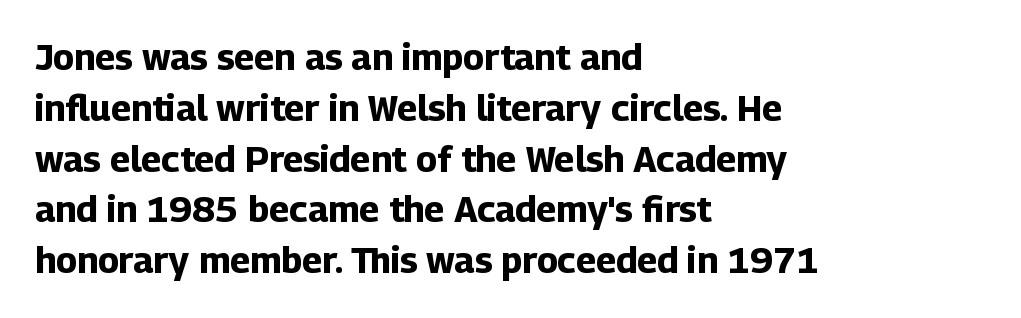
{"serif": "no", "italic": "no", "bold": "yes", "weight": "bold", "width": "normal", "stroke_contrast": "low", "x_height": "medium", "monospaced": "no", "underline": "no", "align": "left", "line_spacing": "normal", "line_spacing_ratio": 1.41, "letter_spacing": "normal", "letter_spacing_em": 0.0, "glyph_px": 36}
